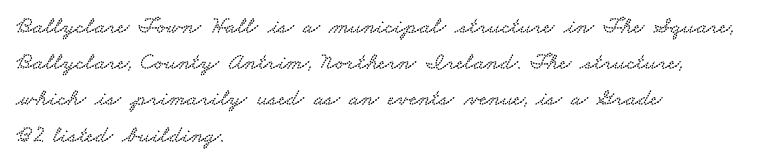
The image shows 24 px text type; set left-aligned, normal line spacing (1.51x), normal letter spacing, not underlined.
